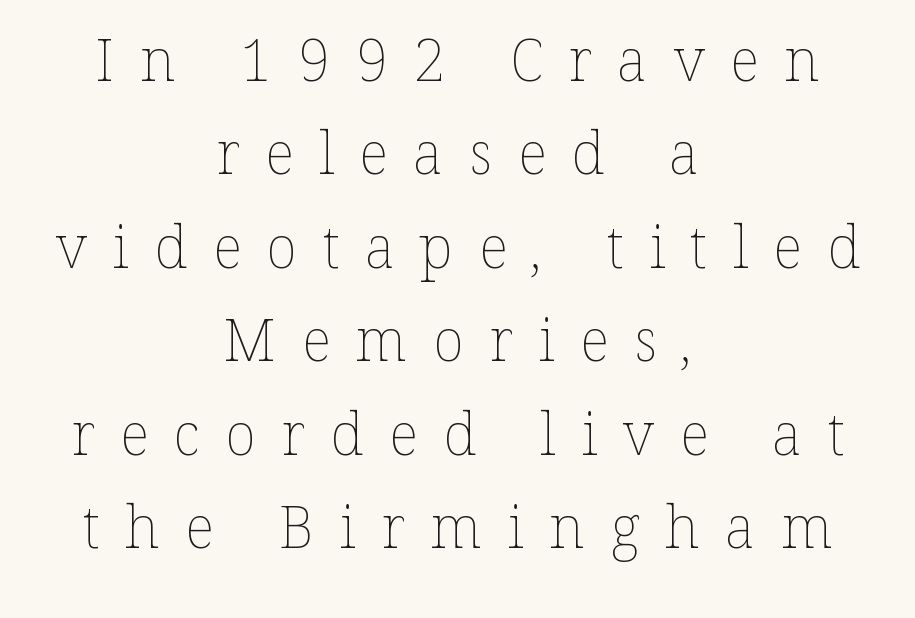
This rendering uses center alignment, leaving both contours irregular but symmetric. Weight class: somewhere from thin through regular. This rendering widens character spacing well past its baseline value. The vertical gap from one line to the next is medium.
